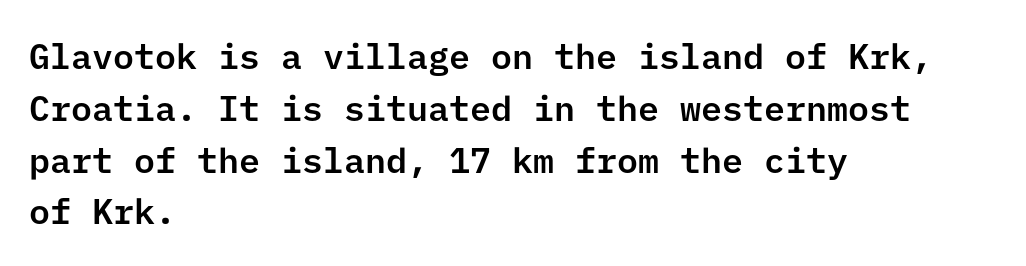
The tracking reads as untouched default to a designer's eye. Look at the bottom of the vertical strokes: they stop flat, with no serifs. Italic? Not at all — the glyphs are vertical. This block has exactly the height ordinary leading produces. A student would call this left alignment; a typographer would say flush left, rag right.
